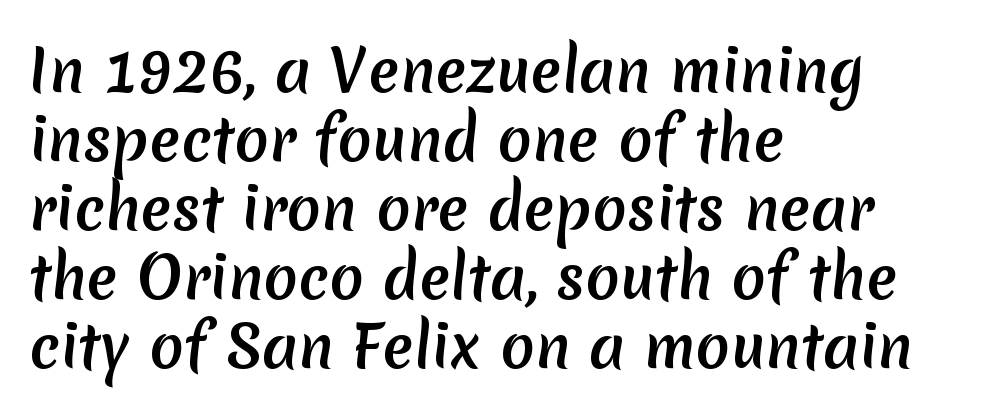
The image shows 57 px sans-serif type; set left-aligned, line spacing 1.21x, normal letter spacing, not underlined; medium stroke contrast and a medium x-height.
